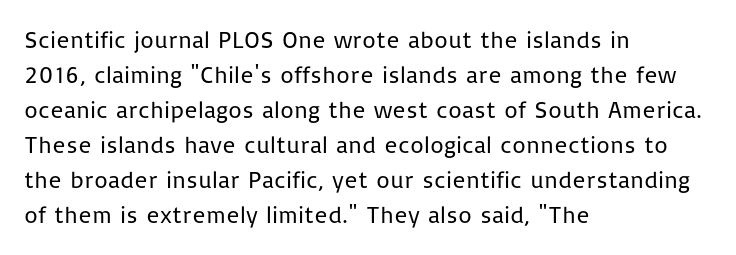
The image shows 24 px text type, upright; set left-aligned, normal line spacing (1.46x), normal letter spacing, not underlined.
